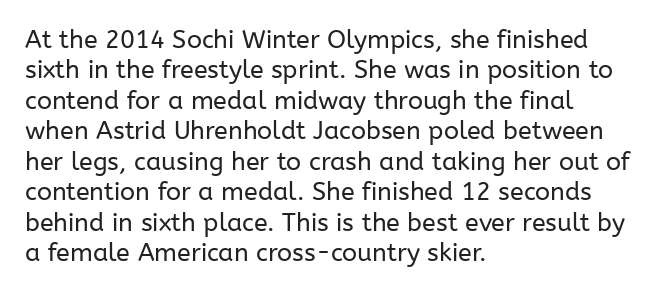
Nope, not italic — everything's standing straight. Only glyphs here, with clear space below each row. Leftover space on each line is placed entirely after the last word. The gaps between neighbouring characters are ordinary and unremarkable. A light-to-regular cut is what we see here.
